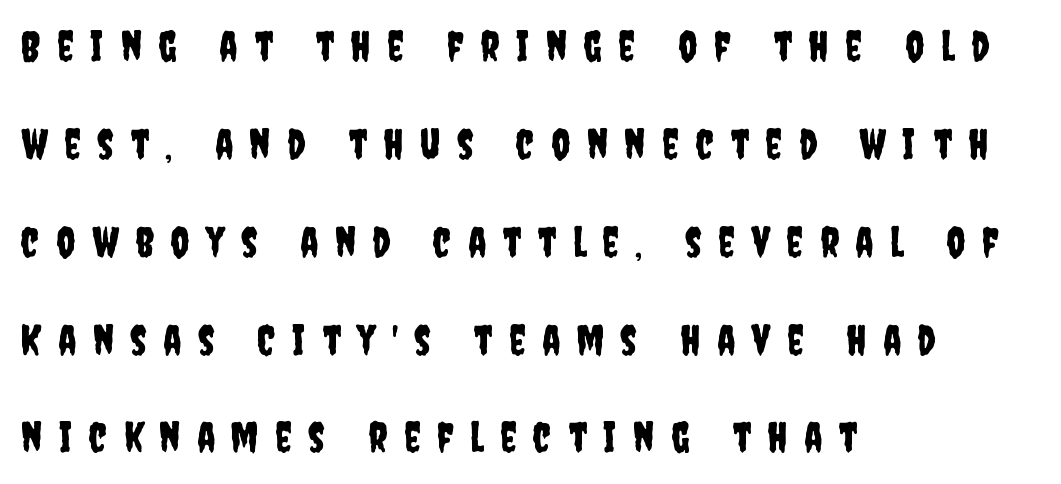
Typographically, this falls in the sans-serif category. This sample uses an upright cut, with every glyph sitting square on the baseline. Think of a printed novel: that variable character pitch is what you see here. Unmarked baselines from the first word to the last. Honestly, the rows look like they've been pulled way apart.
